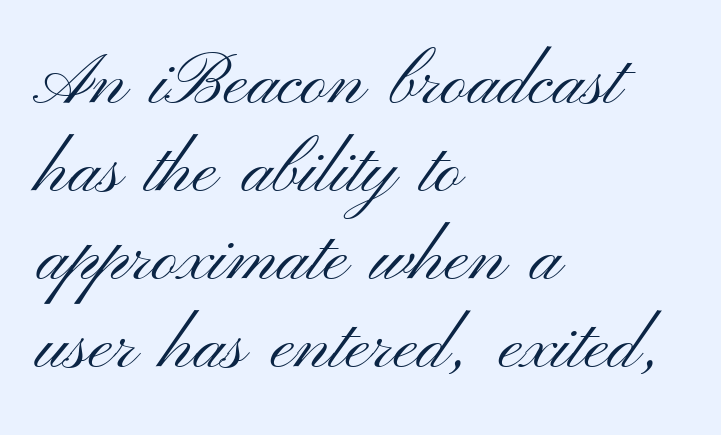
{"serif": "no", "bold": "no", "weight": "light", "width": "wide", "stroke_contrast": "medium", "x_height": "small", "monospaced": "no", "underline": "no", "align": "left", "line_spacing_ratio": 1.22, "letter_spacing": "normal", "letter_spacing_em": 0.0, "glyph_px": 72}
